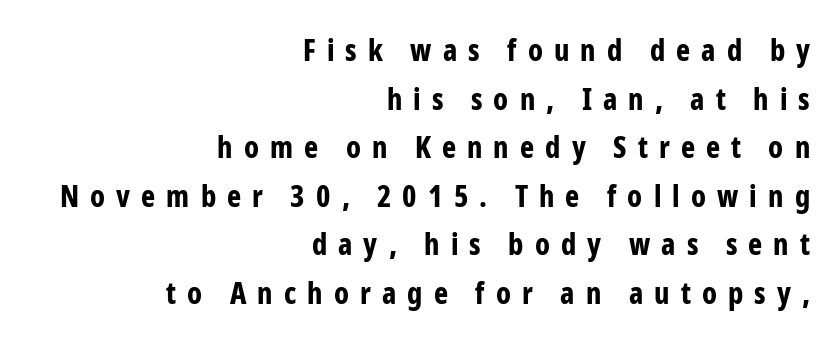
Q: Is the text bold? A: Yes.
Q: Is the text italic (slanted)? A: No, it is upright.
Q: Is the typeface a serif or a sans-serif typeface? A: Sans-serif.
Q: Is the text underlined? A: No.
Q: How is the paragraph aligned? A: Right-aligned.
Q: Is the spacing between letters normal or unusually wide? A: Unusually wide.
Q: Is the spacing between lines tight, normal or loose? A: Normal.
Q: Width (condensed, normal, or wide)? A: Condensed.
Q: Stroke contrast? A: Low.
Q: x-height? A: Medium.
Q: Monospaced? A: No.
